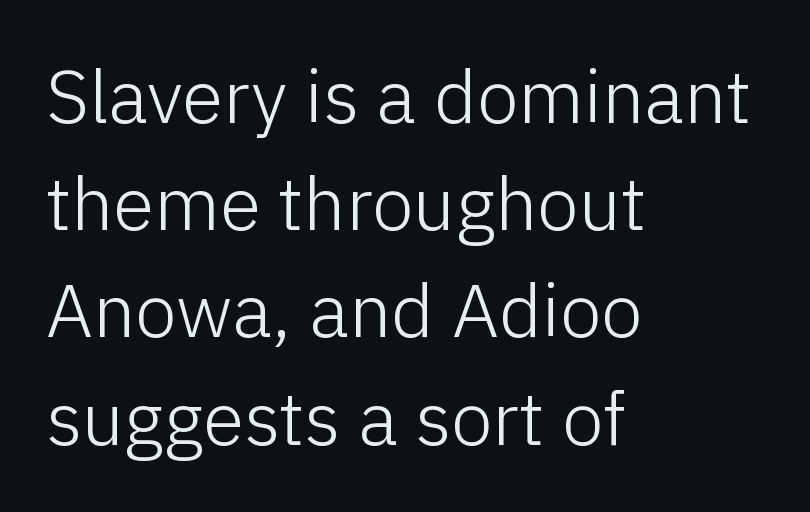
Q: Is the text bold? A: No.
Q: Is the text italic (slanted)? A: No, it is upright.
Q: Is the typeface a serif or a sans-serif typeface? A: Sans-serif.
Q: Is the text underlined? A: No.
Q: How is the paragraph aligned? A: Left-aligned.
Q: Is the spacing between letters normal or unusually wide? A: Normal.
Q: Is the spacing between lines tight, normal or loose? A: Normal.
Q: Width (condensed, normal, or wide)? A: Normal.
Q: Stroke contrast? A: Low.
Q: x-height? A: Medium.
Q: Monospaced? A: No.
